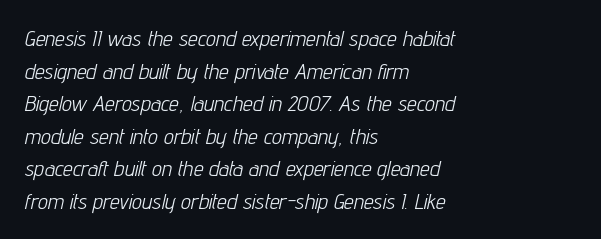
Q: Is the text bold? A: No.
Q: Is the text italic (slanted)? A: Yes, it leans right by about 12 degrees.
Q: Is the text underlined? A: No.
Q: How is the paragraph aligned? A: Left-aligned.
Q: Is the spacing between letters normal or unusually wide? A: Normal.
Q: Is the spacing between lines tight, normal or loose? A: Normal.
